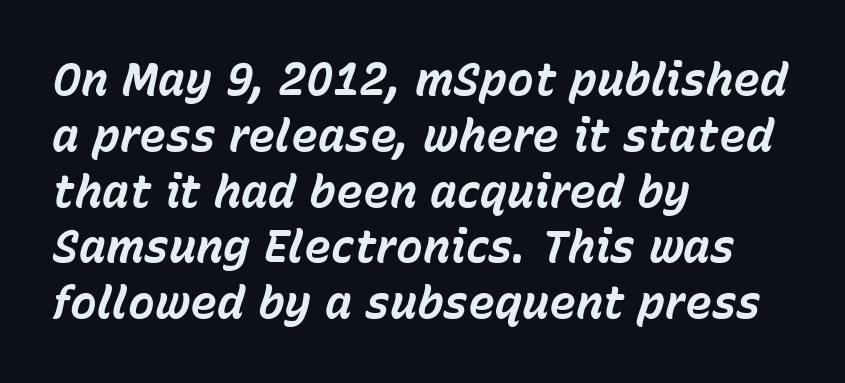
{"italic": "yes", "lean": "right", "slant_degrees": 15, "bold": "yes", "weight": "bold", "width": "normal", "stroke_contrast": "low", "x_height": "medium", "monospaced": "no", "underline": "no", "align": "left", "line_spacing_ratio": 1.24, "letter_spacing": "normal", "letter_spacing_em": 0.0, "glyph_px": 45}
